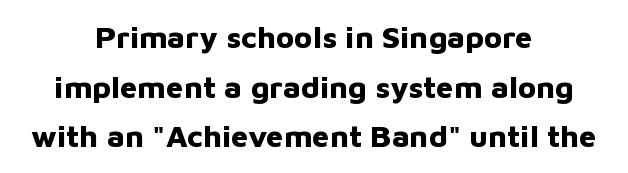
{"serif": "no", "italic": "no", "bold": "yes", "weight": "bold", "width": "normal", "stroke_contrast": "low", "x_height": "medium", "monospaced": "no", "underline": "no", "align": "center", "line_spacing": "normal", "line_spacing_ratio": 1.6, "letter_spacing": "normal", "letter_spacing_em": 0.0, "glyph_px": 31}
